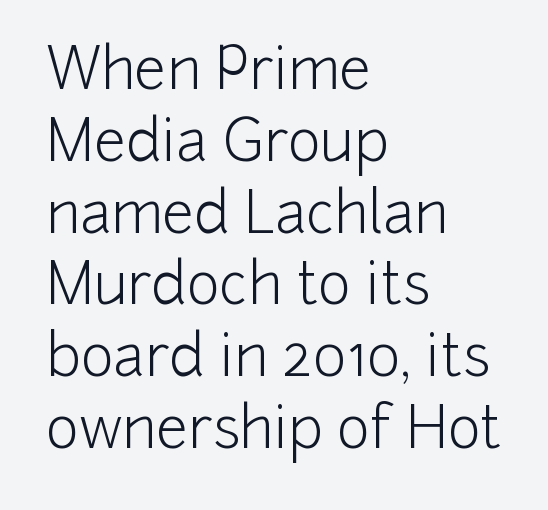
The image shows 57 px light sans-serif type, upright; set left-aligned, normal line spacing (1.26x), normal letter spacing, not underlined; low stroke contrast and a medium x-height.
